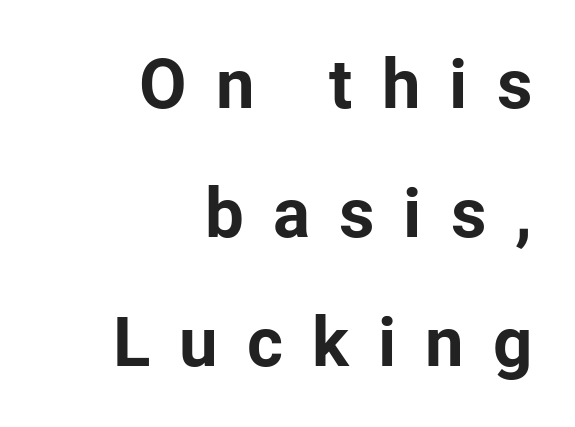
The image shows 69 px bold sans-serif type, upright; set right-aligned, line spacing 1.87x, unusually wide letter spacing (+0.42 em), not underlined; low stroke contrast and a medium x-height.
